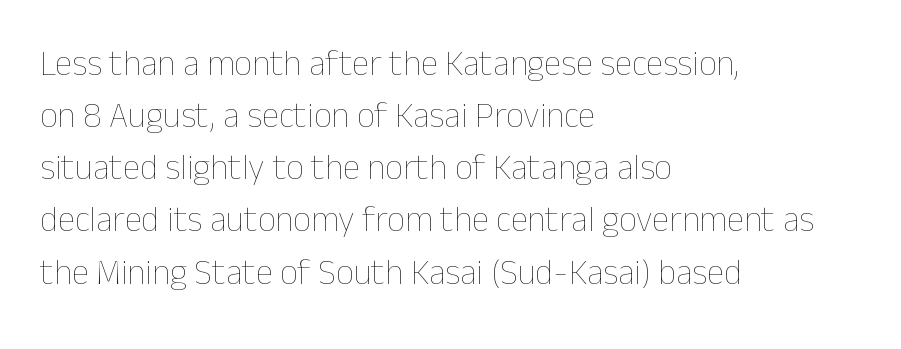
Q: Is the text bold? A: No.
Q: Is the text italic (slanted)? A: No, it is upright.
Q: Is the text underlined? A: No.
Q: How is the paragraph aligned? A: Left-aligned.
Q: Is the spacing between letters normal or unusually wide? A: Normal.
Q: Is the spacing between lines tight, normal or loose? A: Normal.
Q: Width (condensed, normal, or wide)? A: Normal.
Q: Stroke contrast? A: Low.
Q: x-height? A: Medium.
Q: Monospaced? A: No.
